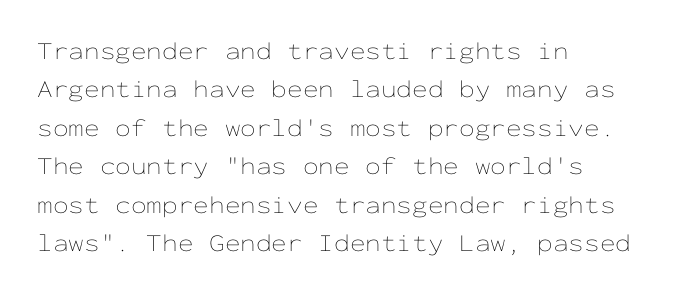
The image shows 25 px text type, upright; set left-aligned, normal line spacing (1.54x), normal letter spacing, not underlined.
